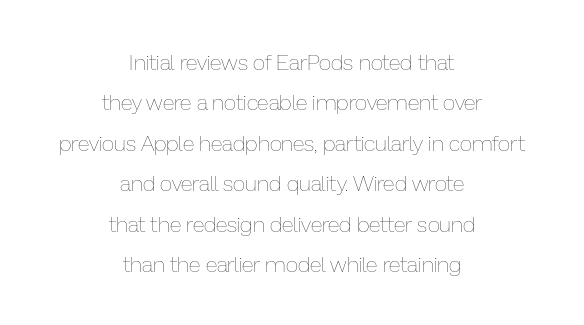
The image shows 22 px text type, upright; set centered, line spacing 1.84x, normal letter spacing, not underlined.
